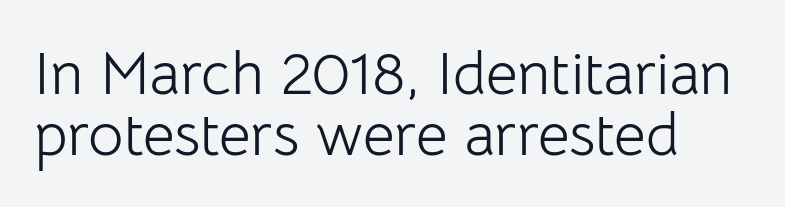
Upright lettering throughout. Is this a heavy cut? Hardly; it is regular or lighter. A typesetter would label this face a sans. The rendering keeps characters at their native spacing. The leading is snug, giving the passage a crowded texture.
